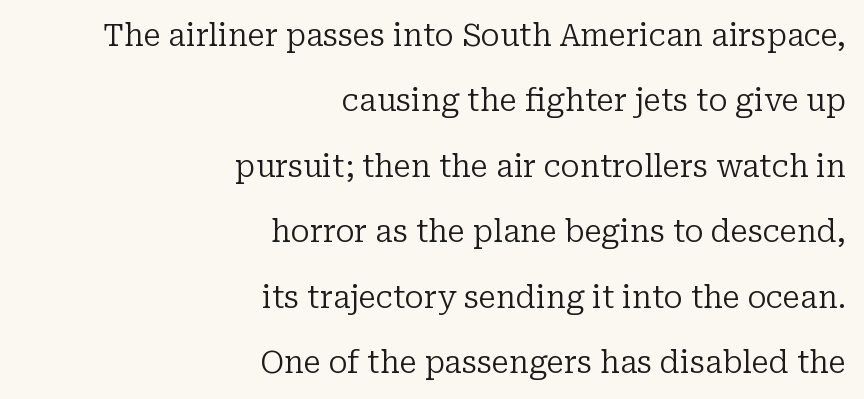
{"serif": "yes", "italic": "no", "bold": "no", "weight": "regular", "width": "normal", "stroke_contrast": "low", "x_height": "medium", "monospaced": "no", "underline": "no", "align": "right", "line_spacing": "loose", "line_spacing_ratio": 2.18, "letter_spacing": "normal", "letter_spacing_em": 0.0, "glyph_px": 30}
